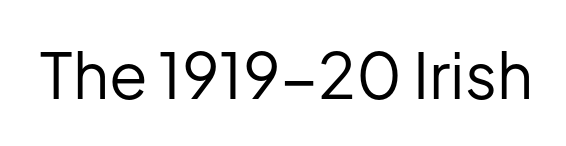
{"serif": "no", "italic": "no", "bold": "no", "weight": "regular", "width": "normal", "stroke_contrast": "low", "x_height": "medium", "monospaced": "no", "underline": "no", "letter_spacing": "normal", "letter_spacing_em": 0.0, "glyph_px": 63}
